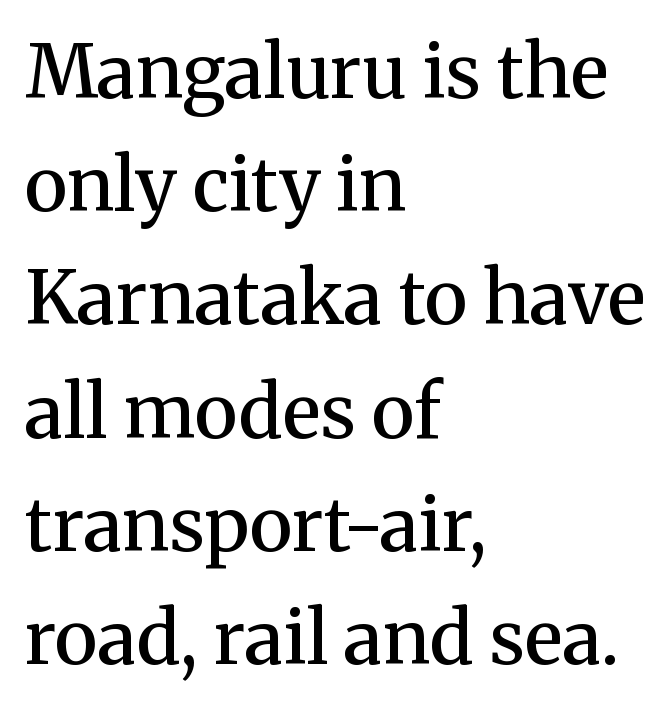
The image shows 74 px semibold serif type, upright; set left-aligned, normal line spacing (1.53x), normal letter spacing, not underlined; medium stroke contrast and a medium x-height.
